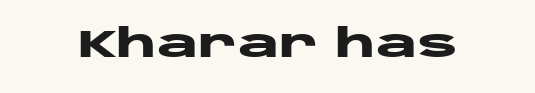
The image shows 39 px heavy, wide sans-serif type, upright; set normal letter spacing, not underlined; low stroke contrast and a large x-height.
